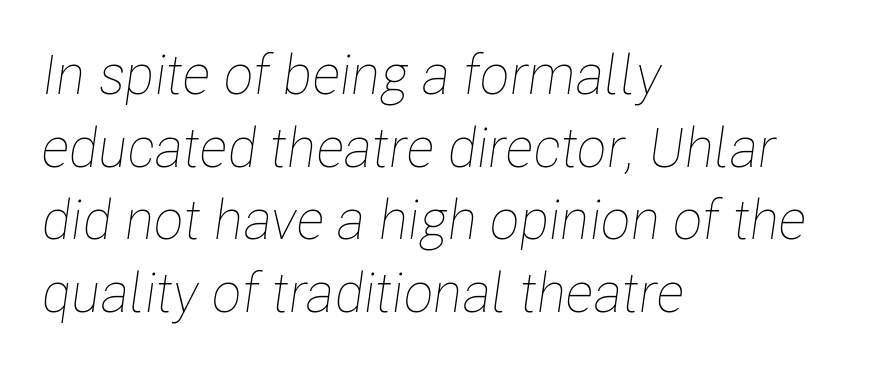
{"italic": "yes", "lean": "right", "slant_degrees": 8, "bold": "no", "weight": "thin", "width": "condensed", "stroke_contrast": "low", "x_height": "medium", "monospaced": "no", "underline": "no", "align": "left", "line_spacing": "normal", "line_spacing_ratio": 1.32, "letter_spacing": "normal", "letter_spacing_em": 0.0, "glyph_px": 55}
